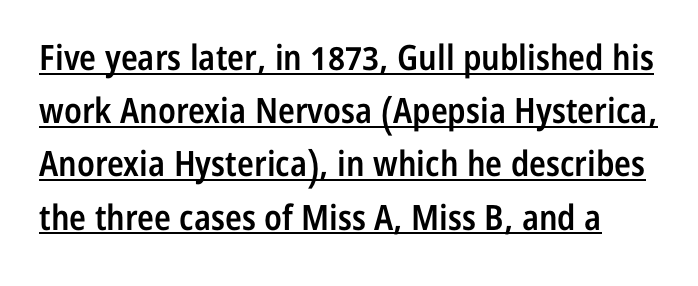
{"serif": "no", "italic": "no", "bold": "semi", "weight": "semibold", "width": "condensed", "stroke_contrast": "low", "x_height": "medium", "monospaced": "no", "underline": "yes", "line_spacing": "normal", "line_spacing_ratio": 1.52, "letter_spacing": "normal", "letter_spacing_em": 0.0, "glyph_px": 35}
